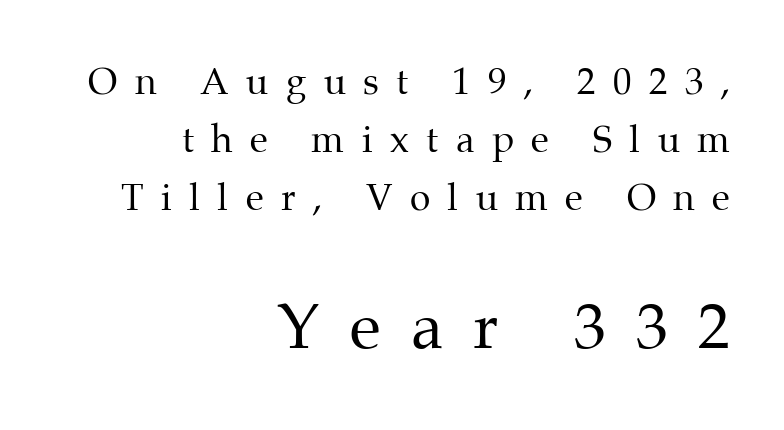
{"serif": "yes", "italic": "no", "bold": "no", "weight": "regular", "width": "normal", "stroke_contrast": "medium", "x_height": "medium", "monospaced": "no", "underline": "no", "align": "right", "line_spacing": "normal", "line_spacing_ratio": 1.57, "letter_spacing": "wide", "letter_spacing_em": 0.47, "larger_block": "second", "size_ratio": 1.73, "glyph_px": 64}
